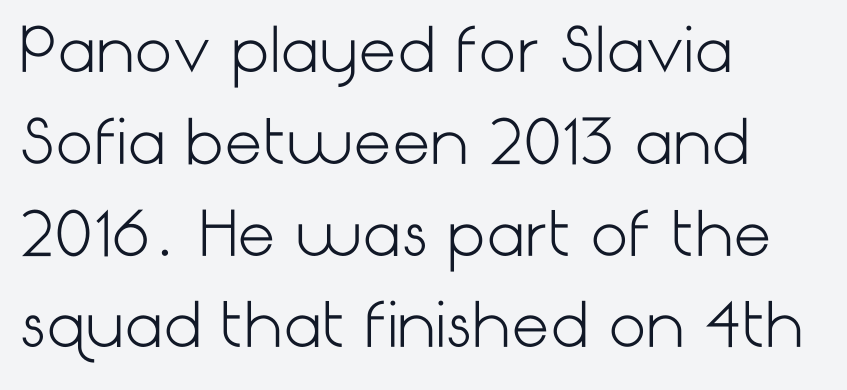
{"serif": "no", "italic": "no", "bold": "no", "weight": "light", "width": "normal", "stroke_contrast": "low", "x_height": "medium", "underline": "no", "align": "left", "line_spacing": "normal", "line_spacing_ratio": 1.53, "letter_spacing": "normal", "letter_spacing_em": 0.0, "glyph_px": 60}
